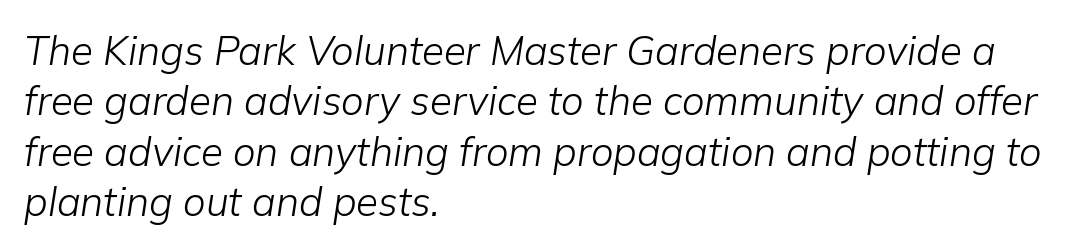
The image shows 40 px light type, italic (leaning right); set left-aligned, normal line spacing (1.26x), normal letter spacing, not underlined; low stroke contrast and a medium x-height.
